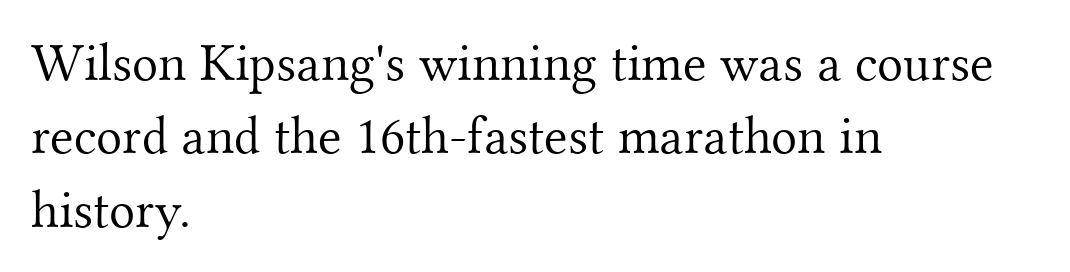
Q: Is the text bold? A: No.
Q: Is the text italic (slanted)? A: No, it is upright.
Q: Is the typeface a serif or a sans-serif typeface? A: Serif.
Q: Is the text underlined? A: No.
Q: How is the paragraph aligned? A: Left-aligned.
Q: Is the spacing between letters normal or unusually wide? A: Normal.
Q: Is the spacing between lines tight, normal or loose? A: Normal.
Q: Width (condensed, normal, or wide)? A: Normal.
Q: Stroke contrast? A: Medium.
Q: x-height? A: Small.
Q: Monospaced? A: No.
